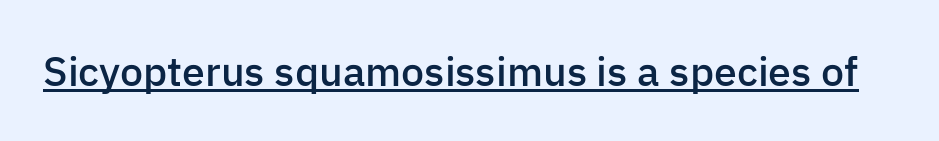
Italic? Not at all — the glyphs are vertical. Between one letter and the next there's only the usual sliver of space. The rendering uses natural spacing where letterforms have individual widths. Looks like someone drew a line under every word here. The typesetting leans somewhat heavy: a semibold.
